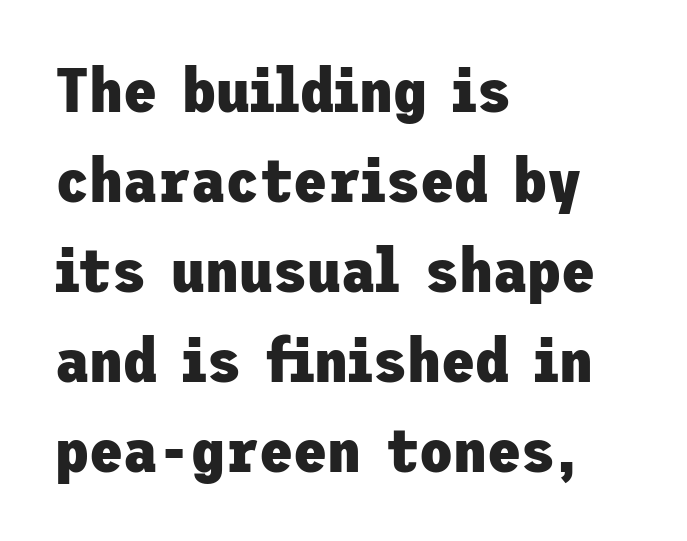
Q: Is the text bold? A: Yes.
Q: Is the text italic (slanted)? A: No, it is upright.
Q: Is the typeface a serif or a sans-serif typeface? A: Sans-serif.
Q: Is the text underlined? A: No.
Q: How is the paragraph aligned? A: Left-aligned.
Q: Is the spacing between letters normal or unusually wide? A: Normal.
Q: Is the spacing between lines tight, normal or loose? A: Normal.
Q: Width (condensed, normal, or wide)? A: Normal.
Q: Stroke contrast? A: Low.
Q: x-height? A: Medium.
